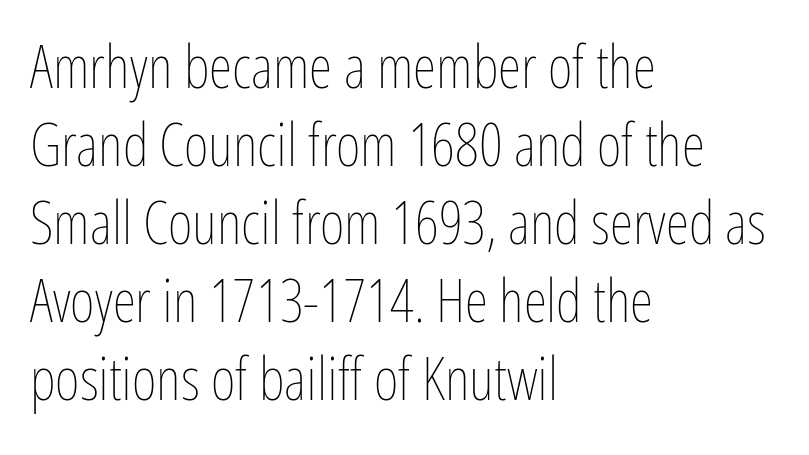
Q: Is the text bold? A: No.
Q: Is the text italic (slanted)? A: No, it is upright.
Q: Is the text underlined? A: No.
Q: How is the paragraph aligned? A: Left-aligned.
Q: Is the spacing between letters normal or unusually wide? A: Normal.
Q: Is the spacing between lines tight, normal or loose? A: Normal.
Q: Width (condensed, normal, or wide)? A: Condensed.
Q: Stroke contrast? A: Low.
Q: x-height? A: Medium.
Q: Monospaced? A: No.
